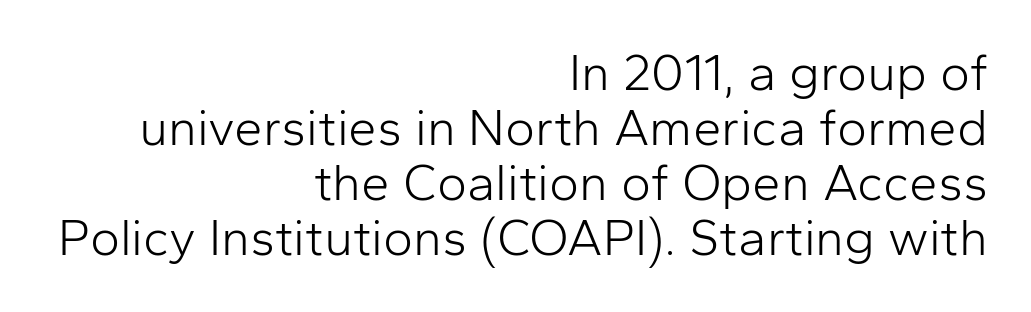
{"serif": "no", "italic": "no", "bold": "no", "weight": "light", "width": "normal", "stroke_contrast": "low", "x_height": "medium", "monospaced": "no", "underline": "no", "align": "right", "line_spacing": "tight", "line_spacing_ratio": 1.08, "letter_spacing": "normal", "letter_spacing_em": 0.0, "glyph_px": 51}
